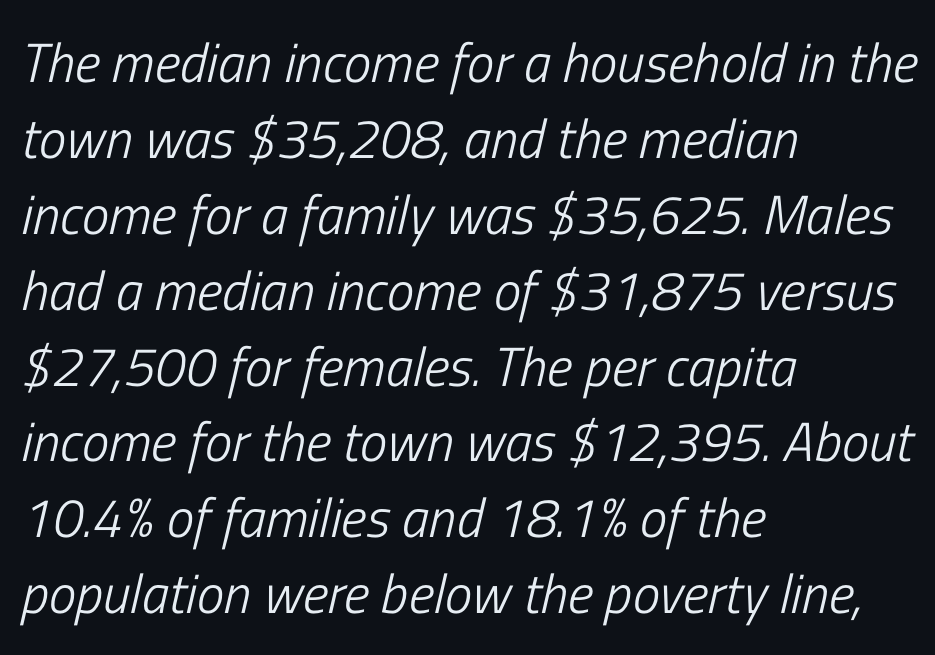
Notice how descenders clear the ascenders below comfortably — that's standard leading. Unbolded letterforms with no extra heft. Casual observation: everything's shoved over to the left. Each letter keeps its own natural width here, so spacing adapts to shape. Style check: oblique.
